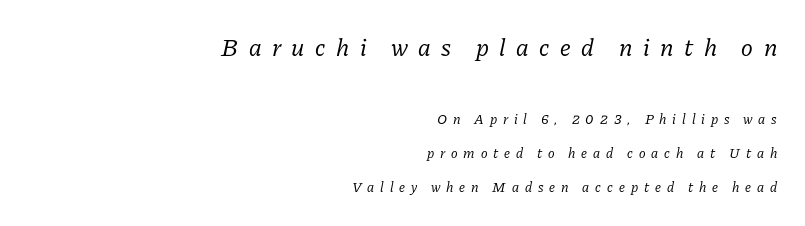
{"italic": "yes", "lean": "right", "slant_degrees": 11, "bold": "no", "underline": "no", "align": "right", "line_spacing": "loose", "line_spacing_ratio": 2.42, "letter_spacing": "wide", "letter_spacing_em": 0.42, "larger_block": "first", "size_ratio": 1.79, "glyph_px": 25}
